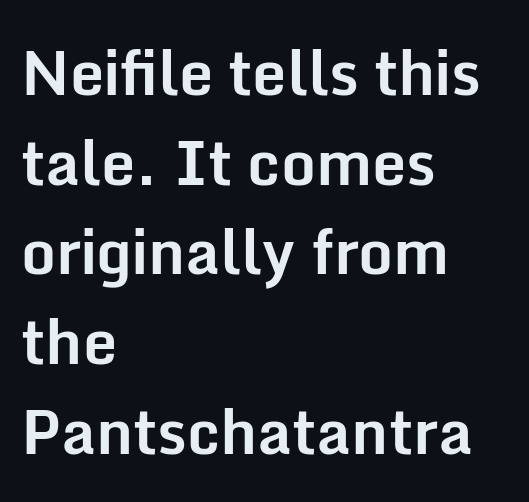
The image shows 61 px bold sans-serif type, upright; set left-aligned, normal line spacing (1.47x), normal letter spacing, not underlined; low stroke contrast and a medium x-height.
